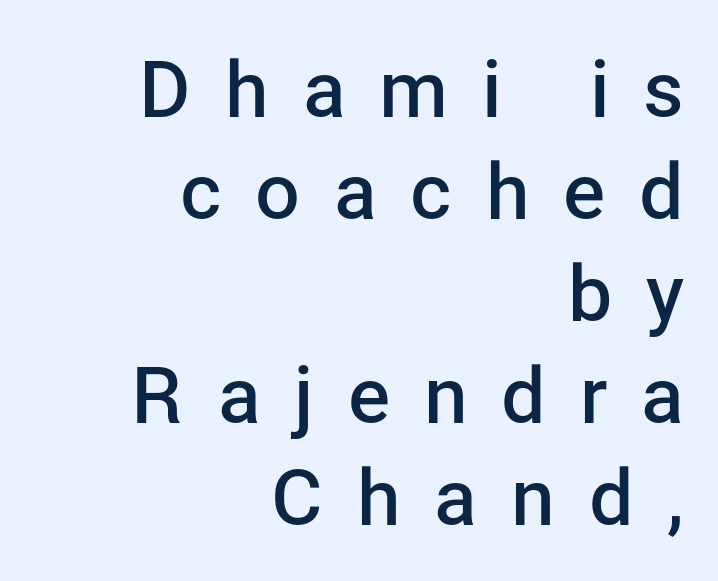
{"serif": "no", "italic": "no", "bold": "semi", "weight": "semibold", "width": "normal", "stroke_contrast": "low", "x_height": "medium", "monospaced": "no", "underline": "no", "align": "right", "line_spacing": "normal", "line_spacing_ratio": 1.29, "letter_spacing": "wide", "letter_spacing_em": 0.43, "glyph_px": 79}
